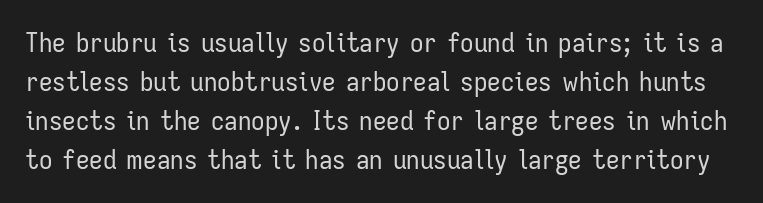
The image shows 27 px text type, upright; set normal line spacing (1.45x), normal letter spacing, not underlined.
